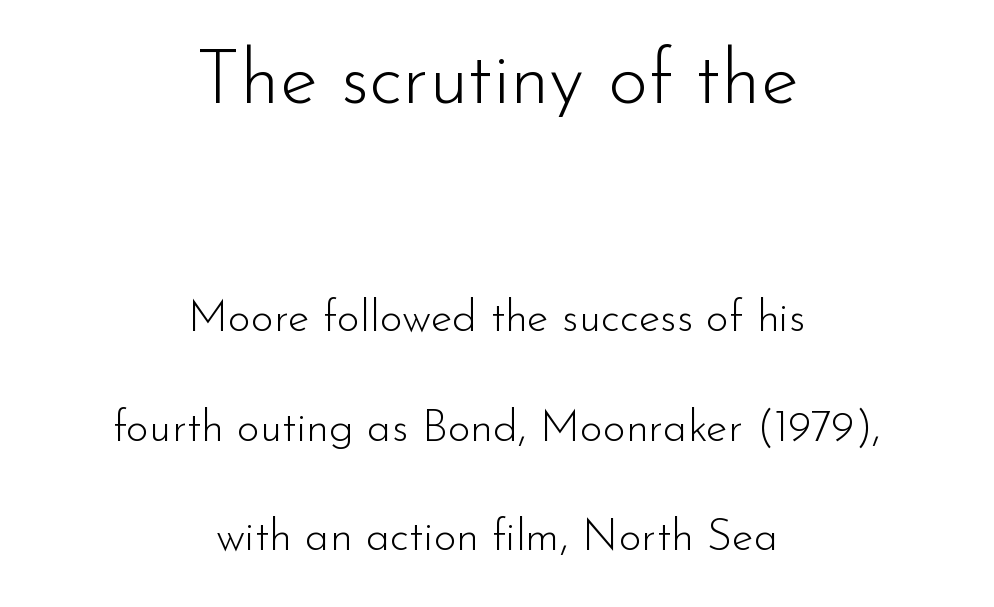
{"serif": "no", "italic": "no", "bold": "no", "weight": "light", "width": "normal", "stroke_contrast": "low", "x_height": "small", "monospaced": "no", "underline": "no", "align": "center", "line_spacing": "loose", "line_spacing_ratio": 2.49, "letter_spacing": "normal", "letter_spacing_em": 0.0, "larger_block": "first", "size_ratio": 1.75, "glyph_px": 77}
